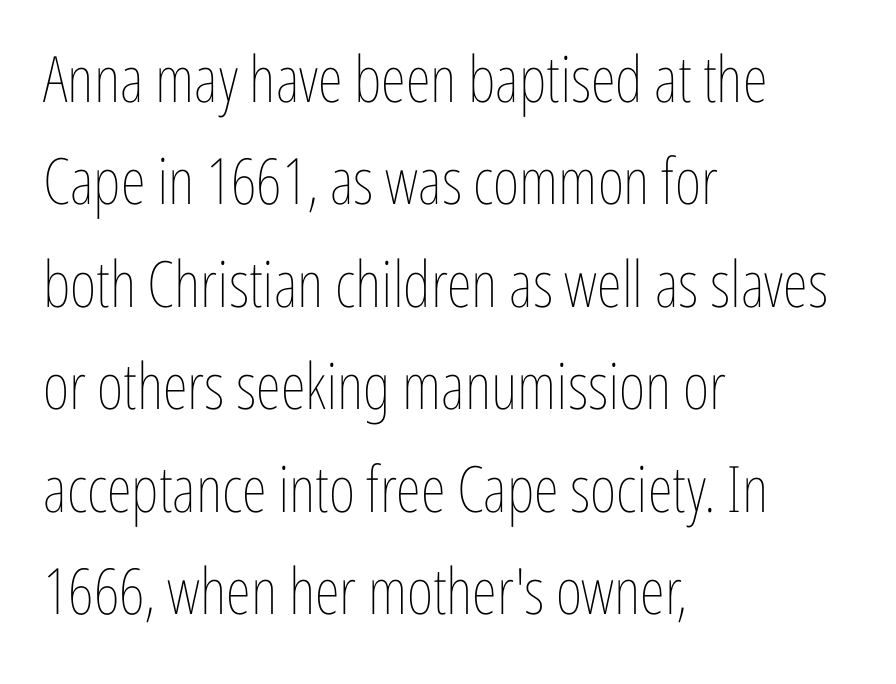
Is this a fixed-width face? No — the glyphs have proportional, varying widths. Line beginnings align vertically; line endings do not. Quick note: underline off. Vertical spacing — default. Tracking value appears to be zero — textbook default spacing. Is the type heavy? It reads as light-to-regular instead.
